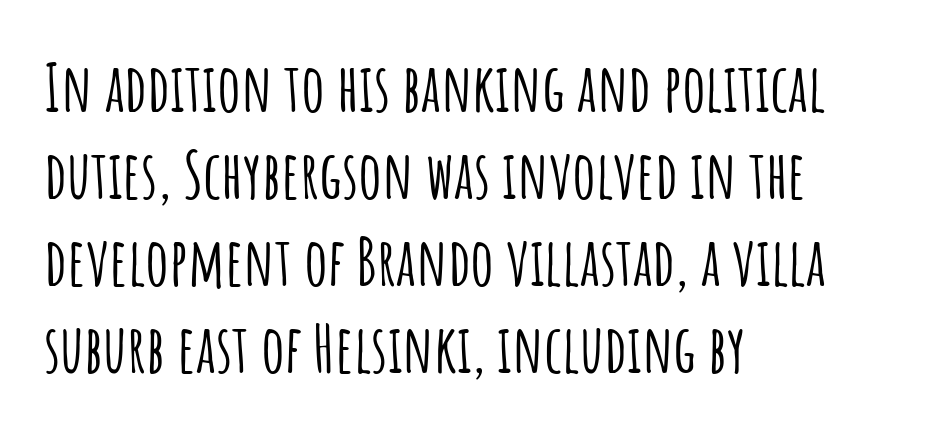
The image shows 66 px condensed sans-serif type, upright; set left-aligned, normal line spacing (1.32x), normal letter spacing, not underlined; low stroke contrast and a large x-height.
